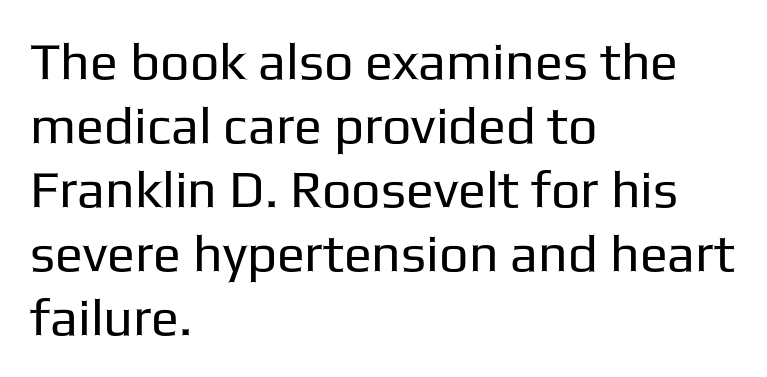
{"serif": "no", "italic": "no", "bold": "no", "weight": "regular", "width": "normal", "stroke_contrast": "low", "x_height": "medium", "monospaced": "no", "underline": "no", "align": "left", "line_spacing_ratio": 1.23, "letter_spacing": "normal", "letter_spacing_em": 0.0, "glyph_px": 52}
